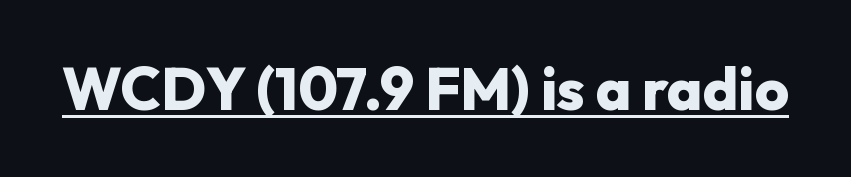
The image shows 59 px heavy sans-serif type, upright; set normal letter spacing, underlined; low stroke contrast and a medium x-height.
